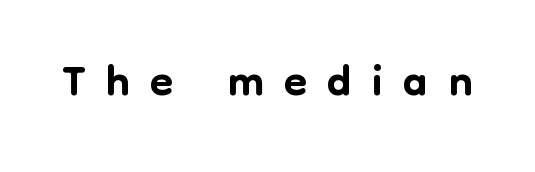
{"serif": "no", "italic": "no", "width": "normal", "stroke_contrast": "low", "x_height": "medium", "monospaced": "no", "underline": "no", "letter_spacing": "wide", "letter_spacing_em": 0.29, "glyph_px": 68}
